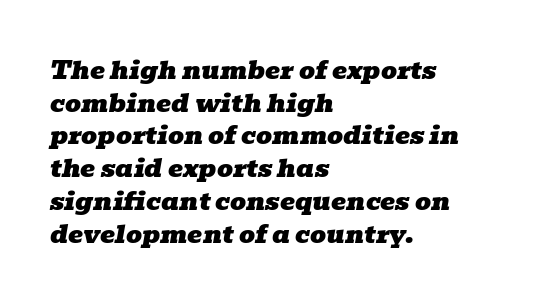
{"italic": "yes", "lean": "right", "slant_degrees": 10, "underline": "no", "align": "left", "line_spacing": "normal", "line_spacing_ratio": 1.31, "letter_spacing": "normal", "letter_spacing_em": 0.0, "glyph_px": 25}
